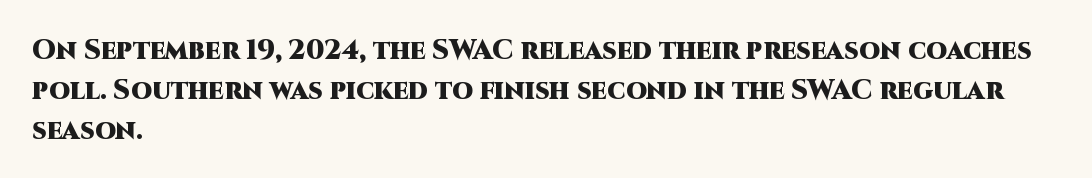
The rag falls on the right side of this text block. The axis of the letterforms is exactly vertical. Descender tails drop into unmarked territory. Inter-character spacing is left at the font's built-in metrics. Heavy, bold letterforms.
